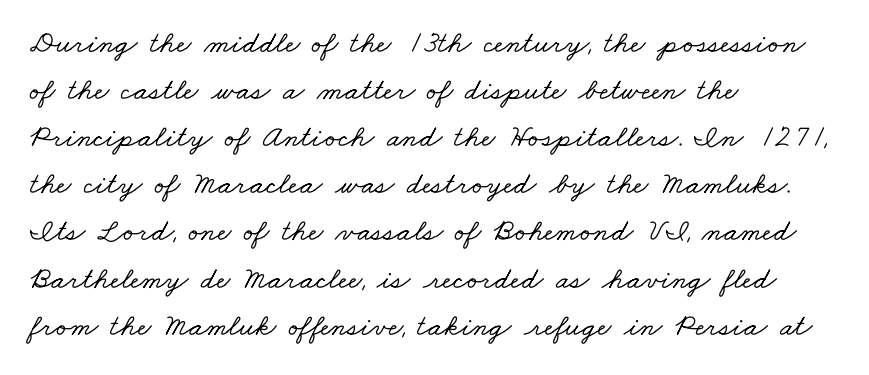
{"serif": "yes", "width": "wide", "stroke_contrast": "low", "x_height": "small", "monospaced": "no", "underline": "no", "align": "left", "line_spacing": "normal", "line_spacing_ratio": 1.52, "letter_spacing": "normal", "letter_spacing_em": 0.0, "glyph_px": 31}
